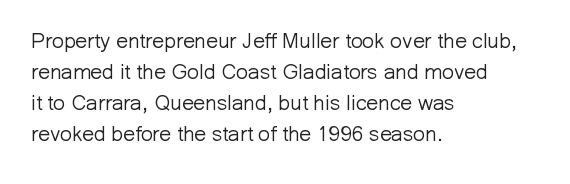
The image shows 21 px text type, upright; set left-aligned, normal line spacing (1.47x), normal letter spacing, not underlined.
